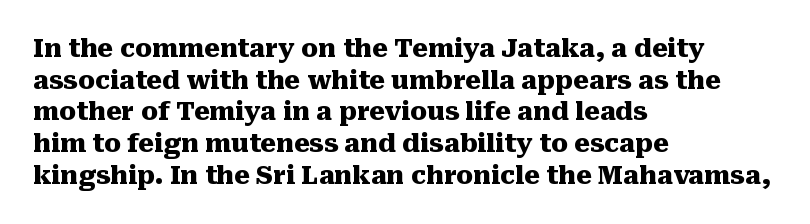
{"italic": "no", "bold": "yes", "underline": "no", "align": "left", "line_spacing": "normal", "line_spacing_ratio": 1.27, "letter_spacing": "normal", "letter_spacing_em": 0.0, "glyph_px": 25}
